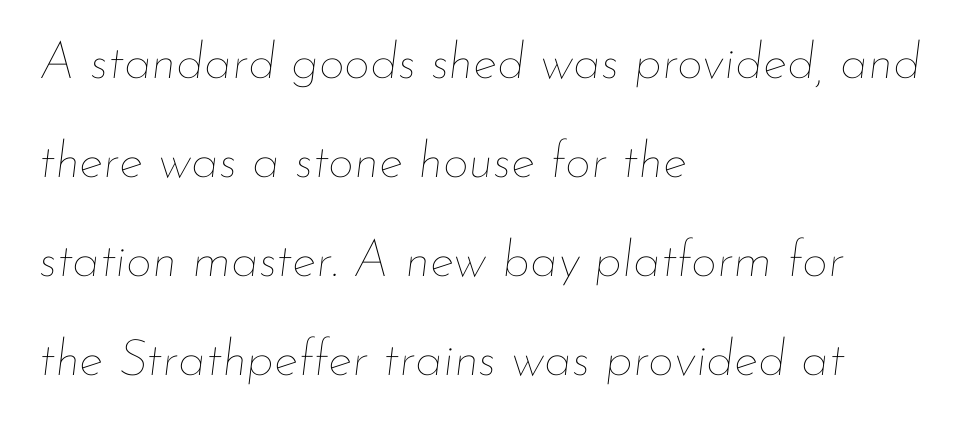
{"italic": "yes", "lean": "right", "slant_degrees": 7, "bold": "no", "weight": "thin", "width": "normal", "stroke_contrast": "low", "x_height": "small", "monospaced": "no", "underline": "no", "align": "left", "line_spacing": "loose", "line_spacing_ratio": 1.94, "letter_spacing": "normal", "letter_spacing_em": 0.0, "glyph_px": 51}
